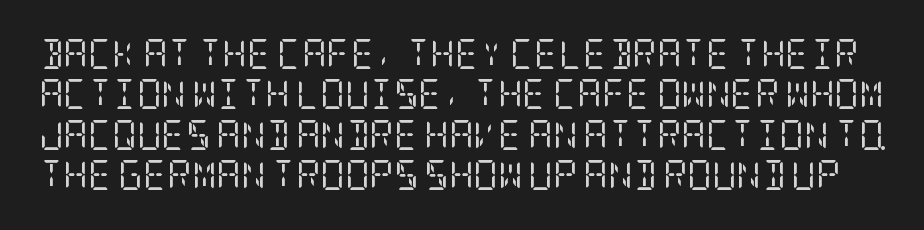
The image shows 30 px regular-weight, condensed serif type, upright; set normal line spacing (1.35x), normal letter spacing, not underlined; low stroke contrast and a large x-height.
